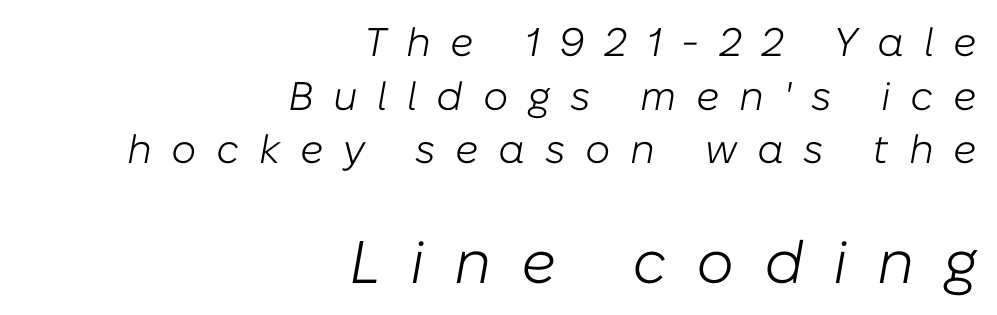
The string is rendered with underlining switched off. Looks like regular typesetting: each glyph gets only the width it needs. A typesetter would call this heavily tracked-out type. All the whitespace from short lines collects on the left. The typeface has the unassuming heft of standard copy or less.
